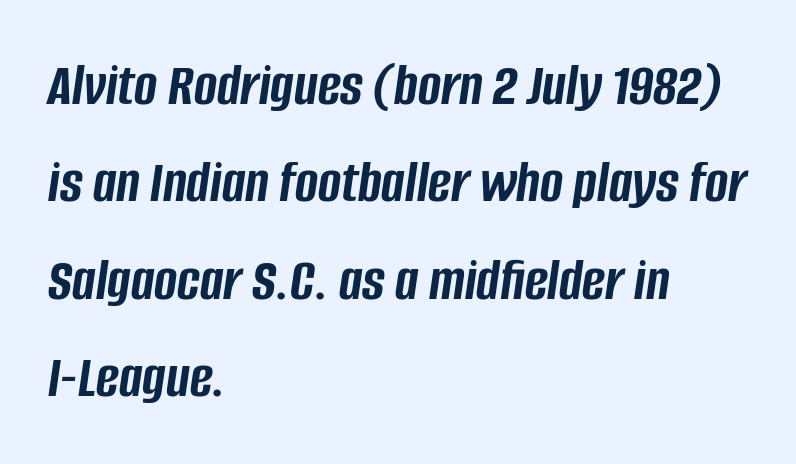
Strong, thick strokes mark this as bold type. The rendering uses natural spacing where letterforms have individual widths. Is the letter spacing exaggerated? No — it looks like the ordinary default. The paragraph has a hard left edge and a soft right edge. Check the space under the baseline: it is left empty. The rendering uses a moderate line-height, typical for paragraphs.
